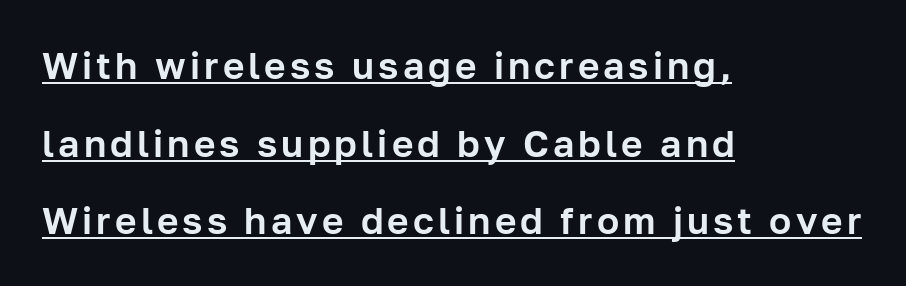
Q: Is the text italic (slanted)? A: No, it is upright.
Q: Is the typeface a serif or a sans-serif typeface? A: Sans-serif.
Q: Is the text underlined? A: Yes.
Q: How is the paragraph aligned? A: Left-aligned.
Q: Is the spacing between lines tight, normal or loose? A: Loose.
Q: Width (condensed, normal, or wide)? A: Normal.
Q: Stroke contrast? A: Low.
Q: x-height? A: Medium.
Q: Monospaced? A: No.
